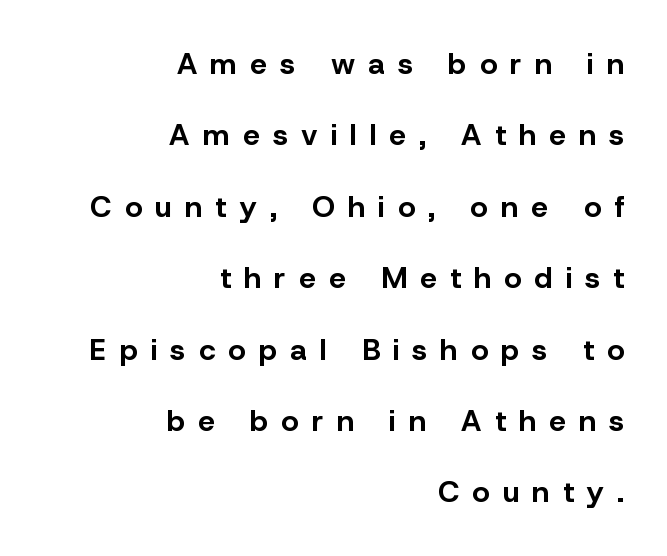
{"serif": "no", "italic": "no", "bold": "yes", "weight": "bold", "width": "normal", "stroke_contrast": "low", "x_height": "medium", "monospaced": "no", "underline": "no", "align": "right", "line_spacing": "loose", "line_spacing_ratio": 2.38, "letter_spacing": "wide", "letter_spacing_em": 0.44, "glyph_px": 30}
